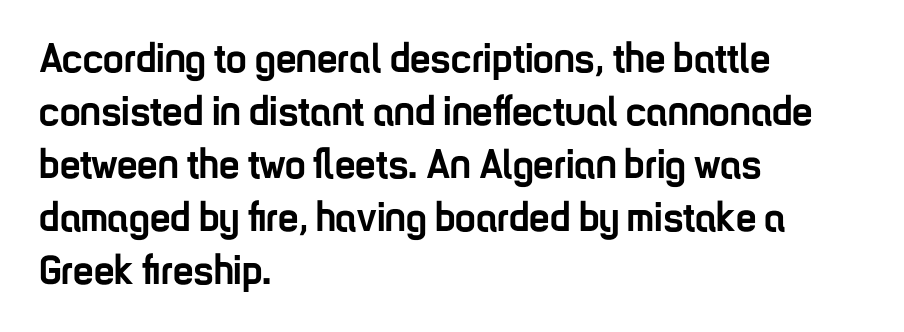
{"serif": "no", "italic": "no", "bold": "yes", "weight": "semibold", "width": "condensed", "stroke_contrast": "low", "x_height": "medium", "monospaced": "no", "underline": "no", "align": "left", "line_spacing": "normal", "line_spacing_ratio": 1.29, "letter_spacing": "normal", "letter_spacing_em": 0.0, "glyph_px": 41}
